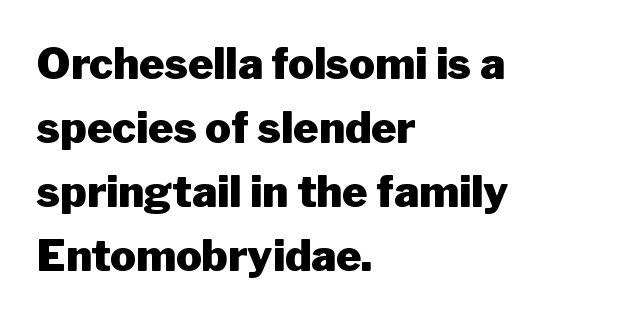
{"serif": "no", "italic": "no", "bold": "yes", "weight": "heavy", "width": "normal", "stroke_contrast": "low", "x_height": "medium", "monospaced": "no", "underline": "no", "align": "left", "line_spacing": "normal", "line_spacing_ratio": 1.49, "letter_spacing": "normal", "letter_spacing_em": 0.0, "glyph_px": 43}
